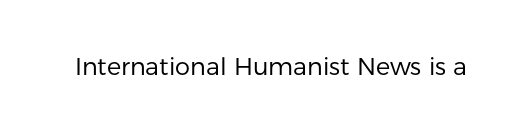
{"italic": "no", "bold": "no", "underline": "no", "letter_spacing": "normal", "letter_spacing_em": 0.0, "glyph_px": 24}
